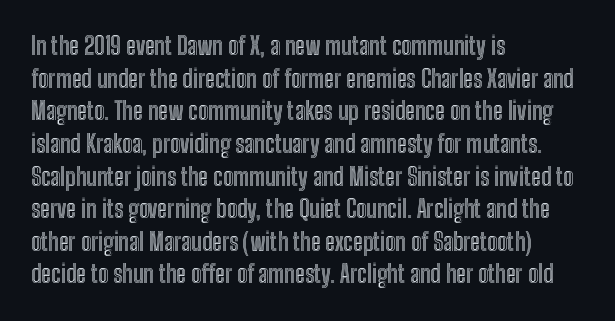
The vertical gap from one line to the next is medium. The rendering keeps characters at their native spacing. The axis of the letterforms is exactly vertical. Bare-footed words on every line. In CSS terms this would be text-align: left.
